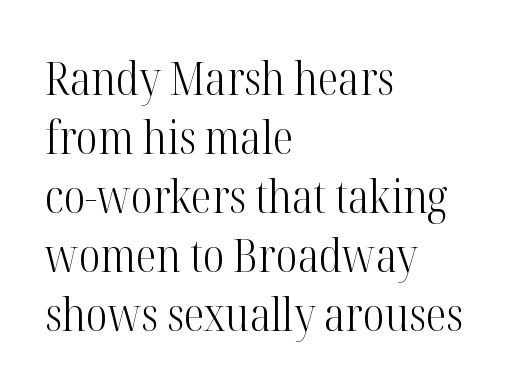
{"serif": "yes", "italic": "no", "bold": "no", "weight": "light", "width": "condensed", "stroke_contrast": "high", "x_height": "medium", "monospaced": "no", "underline": "no", "align": "left", "line_spacing": "normal", "line_spacing_ratio": 1.28, "letter_spacing": "normal", "letter_spacing_em": 0.0, "glyph_px": 46}
